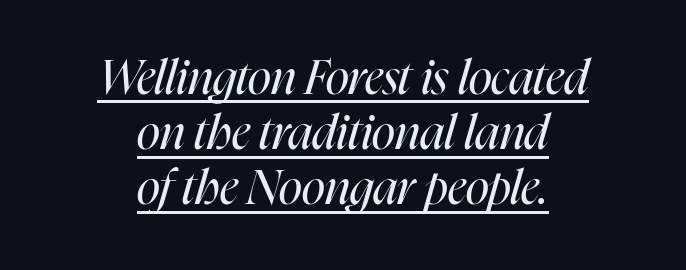
This sample has the flowing, uneven cadence of proportional lettering. If you folded the block vertically in half, each line would mirror itself in length. Summary of vertical rhythm: compact, with narrow interline spacing. Nothing heavy about these letters — not bold at all. These characters rest on top of a visible drawn line. Would a proofreader flag this as italicized? Yes.
